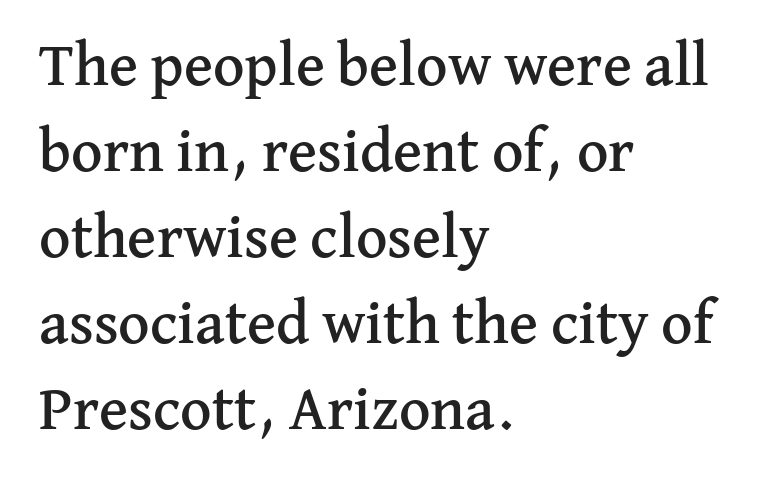
The image shows 61 px serif type, upright; set left-aligned, normal line spacing (1.41x), normal letter spacing, not underlined; medium stroke contrast and a medium x-height.
